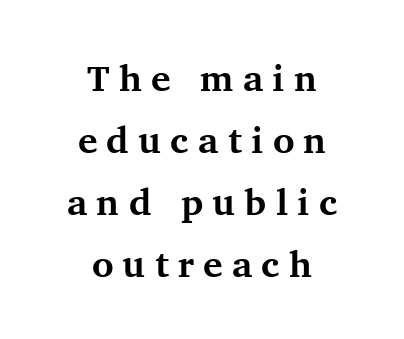
The image shows 37 px bold serif type, upright; set centered, normal line spacing (1.68x), unusually wide letter spacing (+0.25 em), not underlined; medium stroke contrast and a medium x-height.
